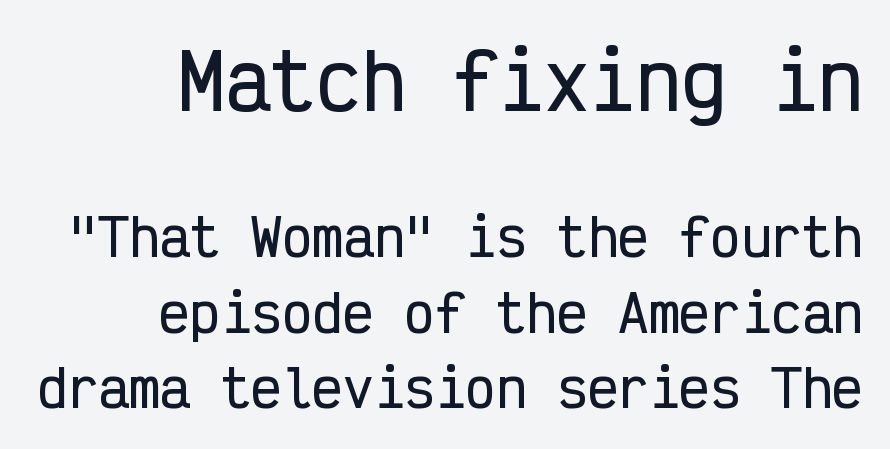
Line endings align vertically; line beginnings do not. Rendered with straight, roman letterforms. Spacing verdict: monospaced, one width for all characters. This rendering leaves character spacing at its baseline value. Size contrast runs from large at the top to small at the bottom.
